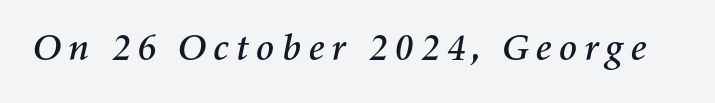
Honestly, there is no underline to notice here at all. Varying glyph widths throughout — classic text-font behaviour. Compared with ordinary roman type, these characters are visibly tilted.
